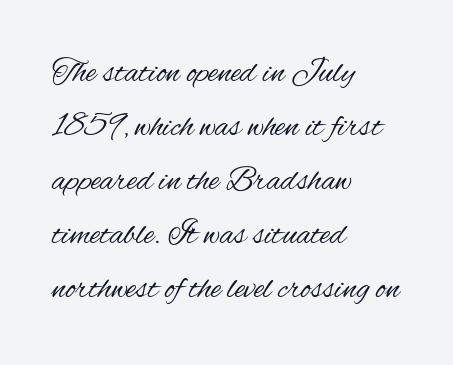
The image shows 34 px regular-weight, condensed sans-serif type; set left-aligned, normal line spacing (1.59x), normal letter spacing, not underlined; medium stroke contrast and a small x-height.
